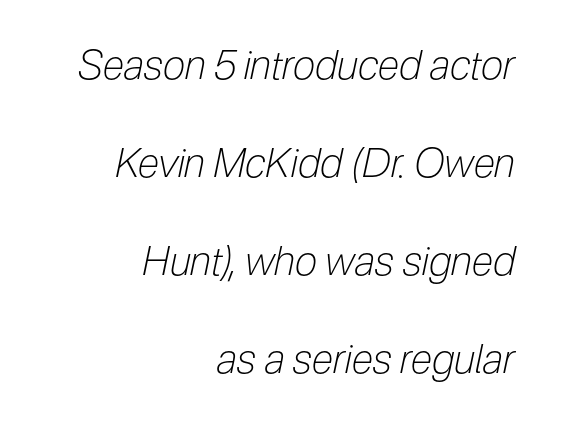
The image shows 40 px light, condensed type, italic (leaning right); set right-aligned, loose line spacing (2.45x), normal letter spacing, not underlined; low stroke contrast and a medium x-height.
